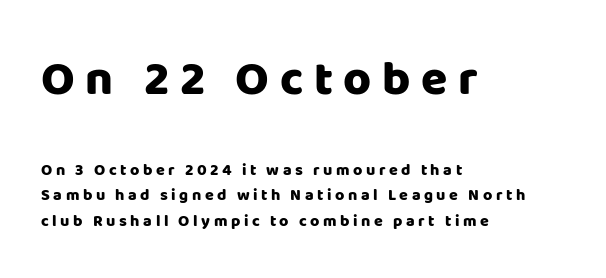
Quick note: underline off. No feet cap the strokes, marking this as sans-serif type. Left-aligned paragraph, ragged on the right. The characters look thick and weighty, a clear bold. A typesetter would call this proportional, since set widths differ per character. The passage shown has open, widely tracked lettering throughout.
